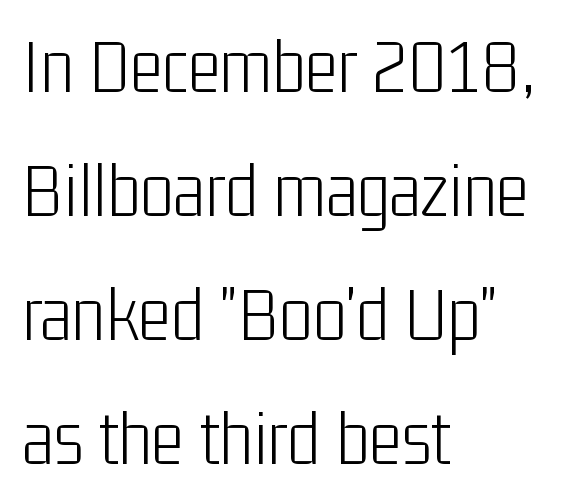
The image shows 79 px light, condensed sans-serif type, upright; set left-aligned, normal line spacing (1.57x), normal letter spacing, not underlined; low stroke contrast and a medium x-height.
